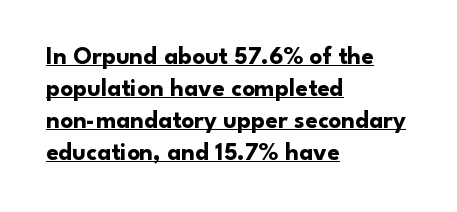
Q: Is the text bold? A: Yes.
Q: Is the text italic (slanted)? A: No, it is upright.
Q: Is the text underlined? A: Yes.
Q: How is the paragraph aligned? A: Left-aligned.
Q: Is the spacing between letters normal or unusually wide? A: Normal.
Q: Is the spacing between lines tight, normal or loose? A: Normal.
